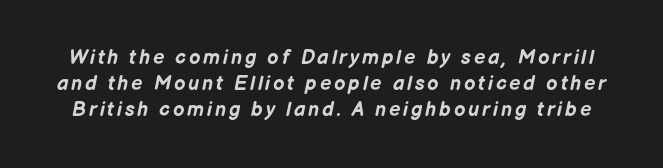
A typesetter would mark this as italic. Honestly, the row spacing looks completely unremarkable. Underlining? Definitely not there. Heavy, bold letterforms.
